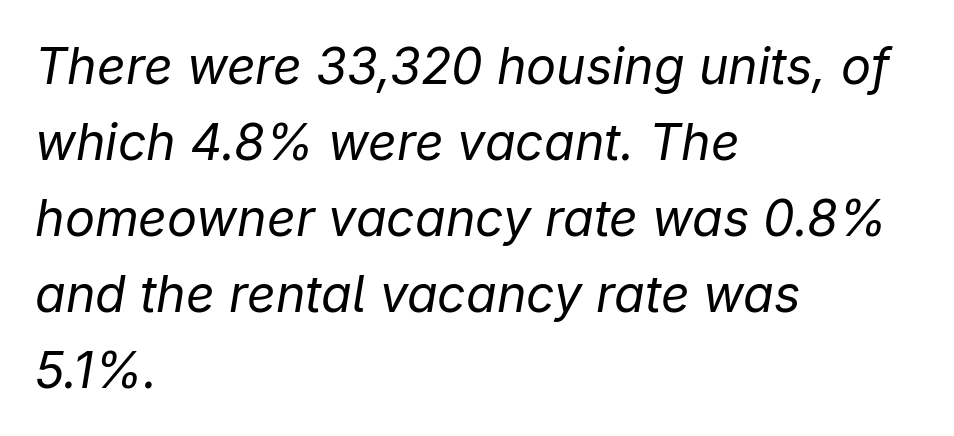
The image shows 50 px regular-weight type, italic (leaning right); set left-aligned, normal line spacing (1.52x), normal letter spacing, not underlined; low stroke contrast and a medium x-height.
